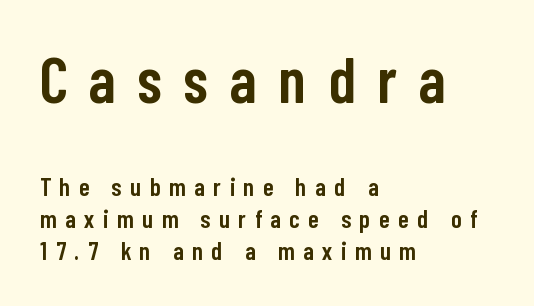
How are the letters spaced? Widely, with obvious added tracking. Vertical strokes here are truly vertical. The lines in this sample share a left origin and differ only in where they stop. Here the designer chose a conventional face with non-uniform glyph widths. Size contrast runs from large at the top to small at the bottom.
